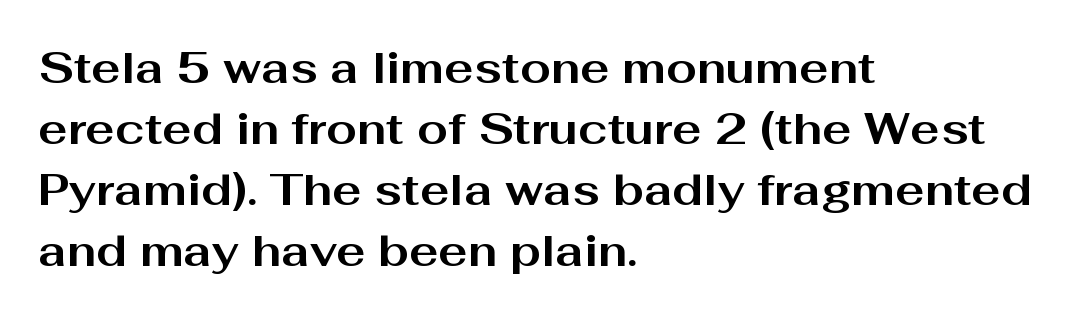
The image shows 44 px bold, wide sans-serif type, upright; set left-aligned, normal line spacing (1.39x), normal letter spacing, not underlined; medium stroke contrast and a medium x-height.
